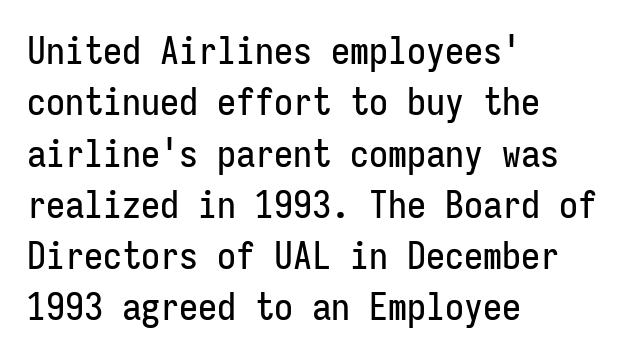
Q: Is the text italic (slanted)? A: No, it is upright.
Q: Is the typeface a serif or a sans-serif typeface? A: Sans-serif.
Q: Is the text underlined? A: No.
Q: How is the paragraph aligned? A: Left-aligned.
Q: Is the spacing between letters normal or unusually wide? A: Normal.
Q: Is the spacing between lines tight, normal or loose? A: Normal.
Q: Width (condensed, normal, or wide)? A: Condensed.
Q: Stroke contrast? A: Low.
Q: x-height? A: Medium.
Q: Monospaced? A: Yes.
